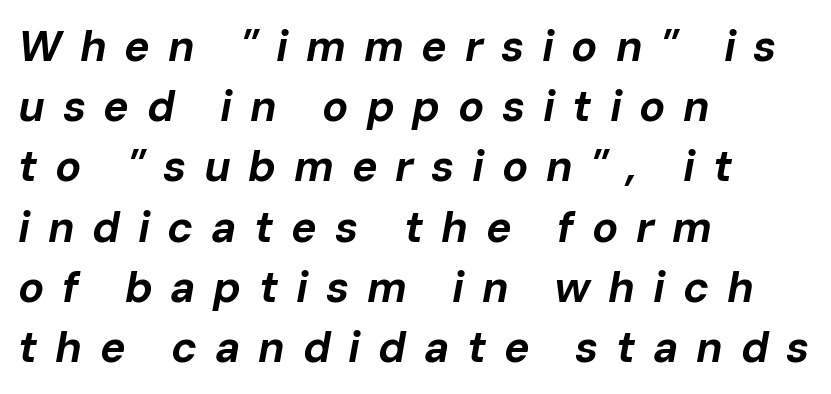
The image shows 43 px bold type, italic (leaning right); set left-aligned, normal line spacing (1.4x), unusually wide letter spacing (+0.41 em), not underlined; low stroke contrast and a medium x-height.
